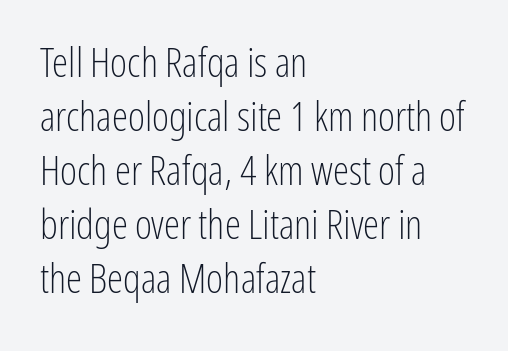
Q: Is the text bold? A: No.
Q: Is the text italic (slanted)? A: No, it is upright.
Q: Is the typeface a serif or a sans-serif typeface? A: Sans-serif.
Q: Is the text underlined? A: No.
Q: How is the paragraph aligned? A: Left-aligned.
Q: Is the spacing between letters normal or unusually wide? A: Normal.
Q: Is the spacing between lines tight, normal or loose? A: Normal.
Q: Width (condensed, normal, or wide)? A: Condensed.
Q: Stroke contrast? A: Low.
Q: x-height? A: Medium.
Q: Monospaced? A: No.
